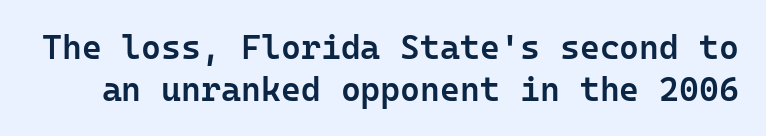
Q: Is the text bold? A: Semi-bold.
Q: Is the text italic (slanted)? A: No, it is upright.
Q: Is the typeface a serif or a sans-serif typeface? A: Sans-serif.
Q: Is the text underlined? A: No.
Q: Is the spacing between letters normal or unusually wide? A: Normal.
Q: Width (condensed, normal, or wide)? A: Normal.
Q: Stroke contrast? A: Low.
Q: x-height? A: Medium.
Q: Monospaced? A: Yes.
